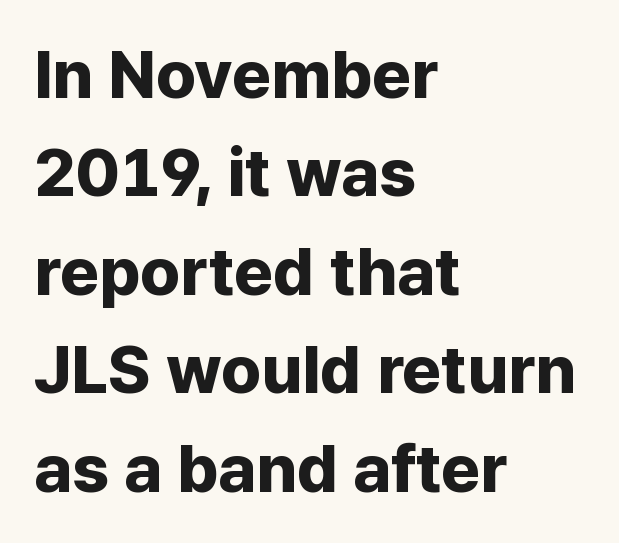
{"serif": "no", "italic": "no", "bold": "yes", "weight": "bold", "width": "normal", "stroke_contrast": "low", "x_height": "medium", "monospaced": "no", "underline": "no", "align": "left", "line_spacing": "normal", "line_spacing_ratio": 1.47, "letter_spacing": "normal", "letter_spacing_em": 0.0, "glyph_px": 67}
